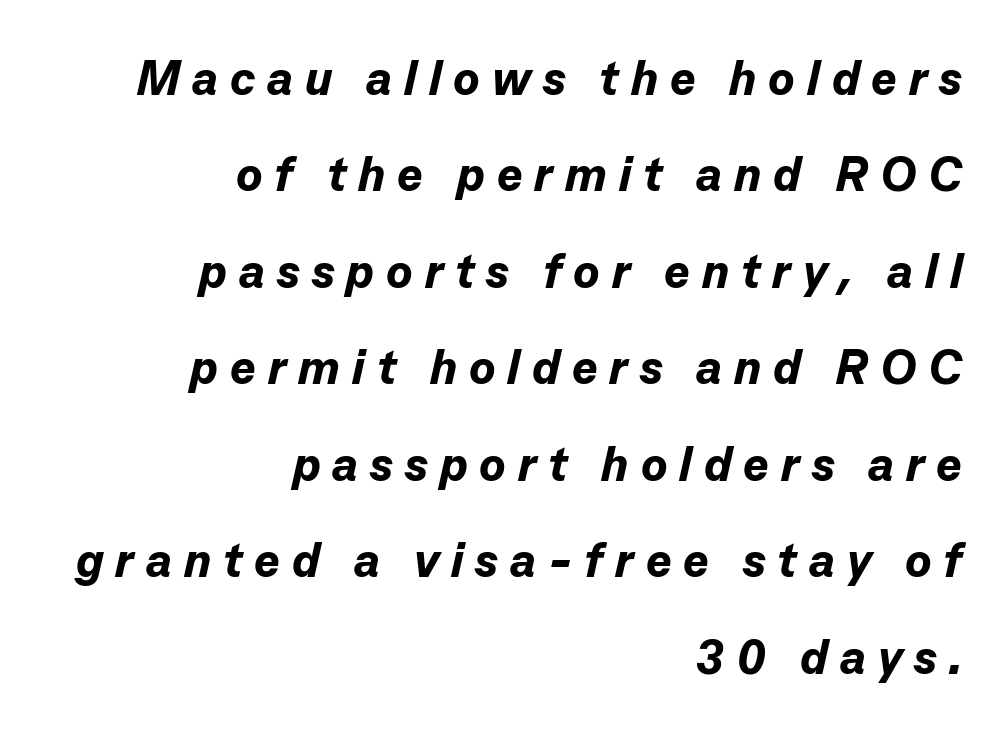
This sample uses expanded letter spacing, leaving extra air between glyphs. The passage shown is typed in a proportional face where columns would drift. The text carries the slant typical of an italic or oblique font. This block would shrink considerably if given ordinary leading; it's expanded now. The area under the type is left untouched. This sample is right-justified, so line beginnings fall wherever the words allow.
